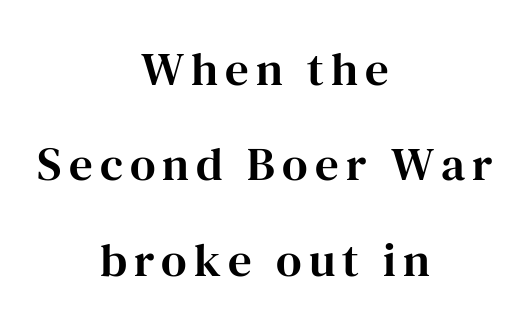
The image shows 47 px serif type, upright; set centered, loose line spacing (2.03x), not underlined; high stroke contrast and a medium x-height.
